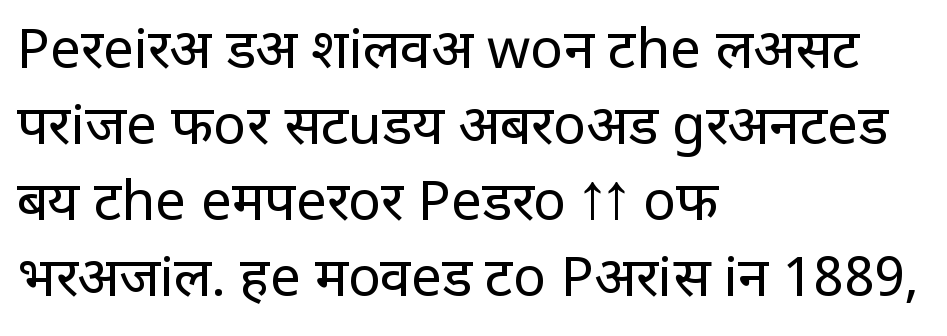
Q: Is the text bold? A: No.
Q: Is the text italic (slanted)? A: No, it is upright.
Q: Is the typeface a serif or a sans-serif typeface? A: Sans-serif.
Q: Is the text underlined? A: No.
Q: How is the paragraph aligned? A: Left-aligned.
Q: Is the spacing between letters normal or unusually wide? A: Normal.
Q: Is the spacing between lines tight, normal or loose? A: Normal.
Q: Width (condensed, normal, or wide)? A: Normal.
Q: Stroke contrast? A: Low.
Q: x-height? A: Large.
Q: Monospaced? A: No.
